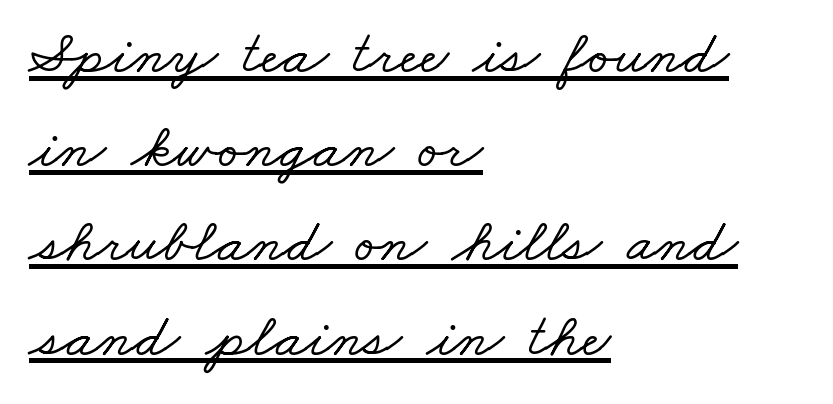
{"serif": "yes", "width": "wide", "stroke_contrast": "low", "x_height": "small", "monospaced": "no", "underline": "yes", "align": "left", "line_spacing": "normal", "line_spacing_ratio": 1.52, "letter_spacing": "normal", "letter_spacing_em": 0.0, "glyph_px": 62}
